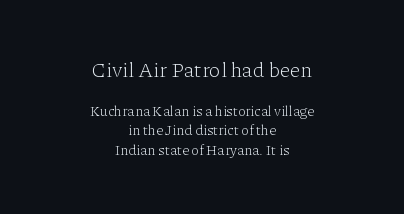
{"italic": "no", "bold": "no", "underline": "no", "align": "center", "line_spacing": "normal", "line_spacing_ratio": 1.42, "letter_spacing": "normal", "letter_spacing_em": 0.0, "larger_block": "first", "size_ratio": 1.5, "glyph_px": 21}
